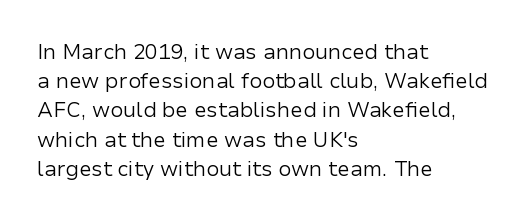
{"italic": "no", "bold": "no", "underline": "no", "align": "left", "line_spacing": "normal", "line_spacing_ratio": 1.39, "letter_spacing": "normal", "letter_spacing_em": 0.0, "glyph_px": 21}
